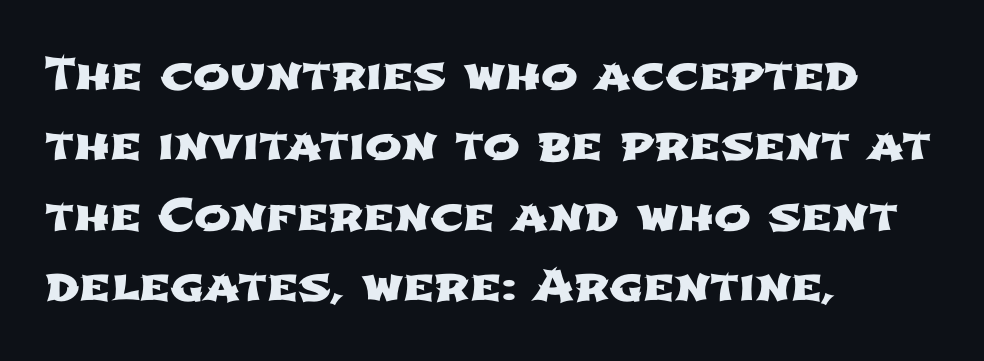
Q: Is the typeface a serif or a sans-serif typeface? A: Sans-serif.
Q: Is the text underlined? A: No.
Q: How is the paragraph aligned? A: Left-aligned.
Q: Is the spacing between letters normal or unusually wide? A: Normal.
Q: Is the spacing between lines tight, normal or loose? A: Normal.
Q: Width (condensed, normal, or wide)? A: Wide.
Q: Stroke contrast? A: Low.
Q: x-height? A: Medium.
Q: Monospaced? A: No.
